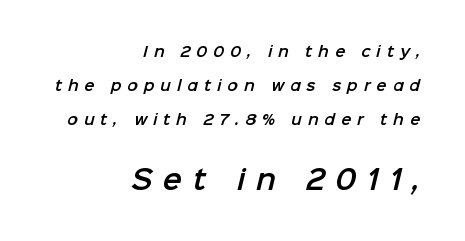
Q: Is the text underlined? A: No.
Q: How is the paragraph aligned? A: Right-aligned.
Q: Is the spacing between letters normal or unusually wide? A: Unusually wide.
Q: Is the spacing between lines tight, normal or loose? A: Loose.
Q: Which block of text is set in a larger size, the first (top) or the second (bottom)? A: The second (bottom) one.
